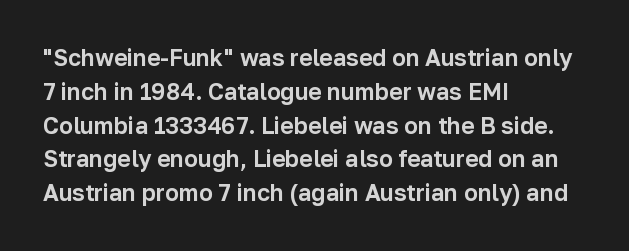
Left-aligned paragraph, ragged on the right. Compared with typical body copy, the letter spacing here is the same. A roman cut, with each character standing at attention. Baseline-to-baseline distance is the conventional proportion of letter height. The string is rendered with underlining switched off.
